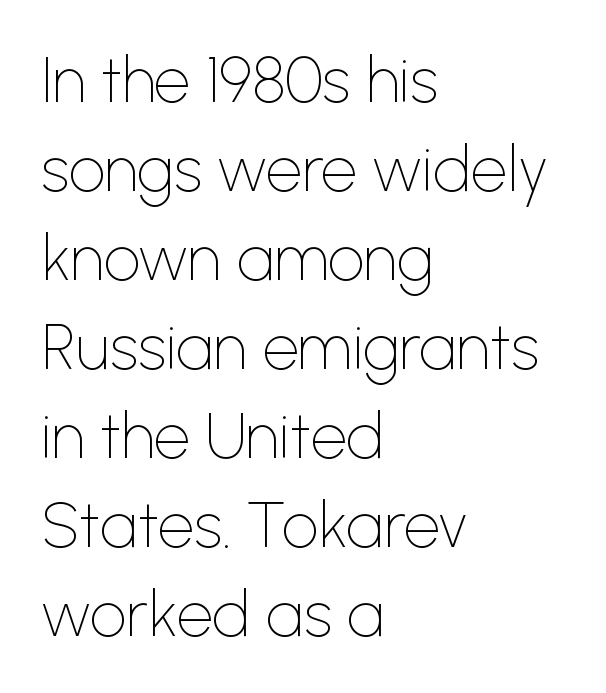
A light-to-regular cut is what we see here. Unlike a traditional serif, this face leaves its strokes unadorned. Note the varied advance widths — an 'i' is clearly narrower than an 'm'. This rendering leaves character spacing at its baseline value.
